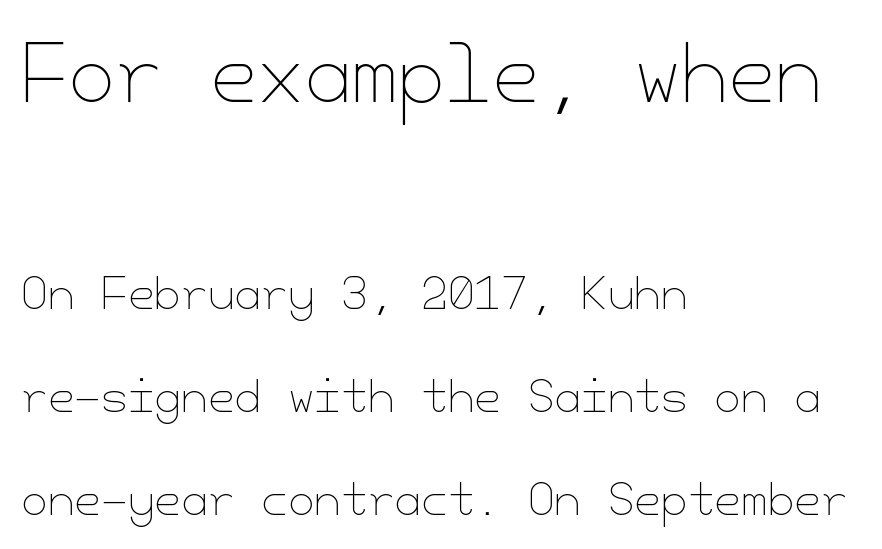
{"italic": "no", "bold": "no", "weight": "thin", "width": "normal", "stroke_contrast": "low", "x_height": "small", "underline": "no", "align": "left", "line_spacing": "loose", "line_spacing_ratio": 2.39, "letter_spacing": "normal", "letter_spacing_em": 0.0, "larger_block": "first", "size_ratio": 1.77, "glyph_px": 76}
